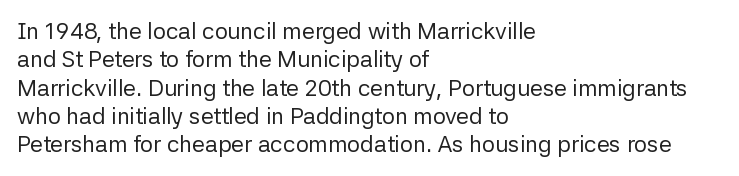
Q: Is the text bold? A: No.
Q: Is the text italic (slanted)? A: No, it is upright.
Q: Is the text underlined? A: No.
Q: How is the paragraph aligned? A: Left-aligned.
Q: Is the spacing between letters normal or unusually wide? A: Normal.
